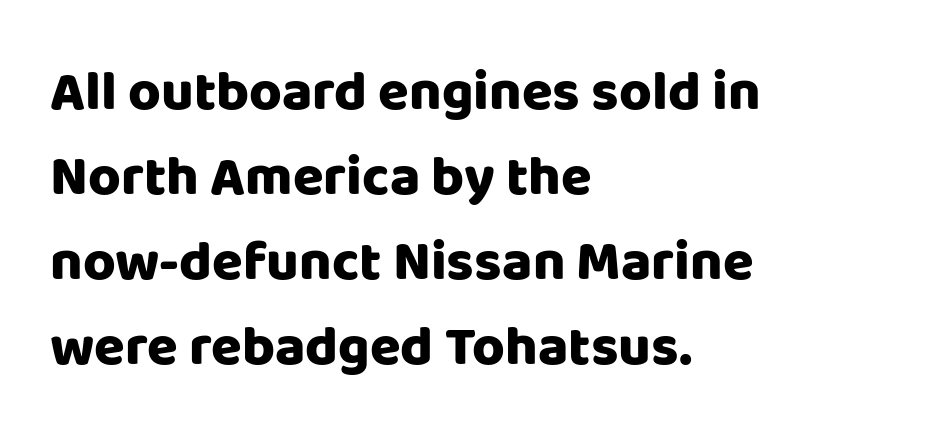
The image shows 56 px heavy sans-serif type, upright; set left-aligned, normal line spacing (1.52x), normal letter spacing, not underlined; low stroke contrast and a large x-height.
